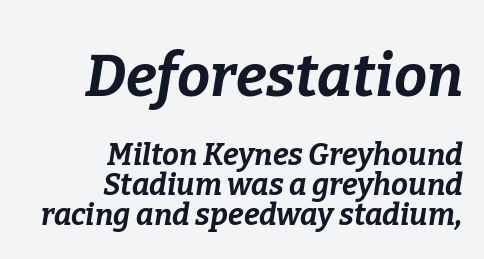
The image shows 59 px bold type, italic (leaning right); set right-aligned, tight line spacing (1.0x), normal letter spacing, not underlined; the first (top) block is 1.97x larger; low stroke contrast and a medium x-height.
